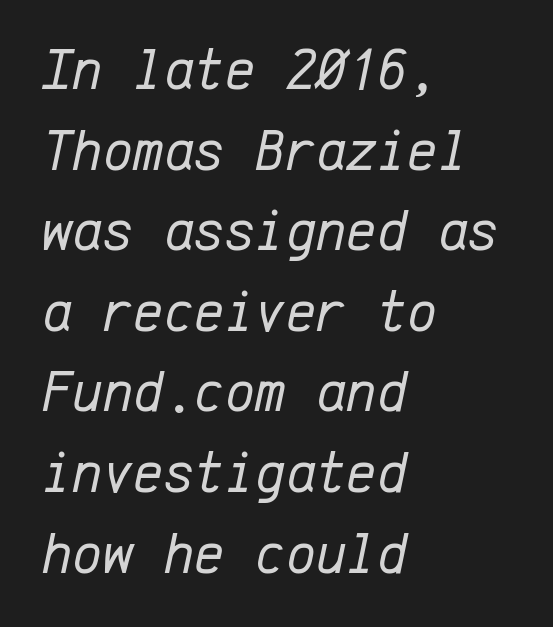
The image shows 58 px regular-weight type, italic (leaning right), monospaced; set left-aligned, normal line spacing (1.39x), normal letter spacing, not underlined; low stroke contrast and a medium x-height.
